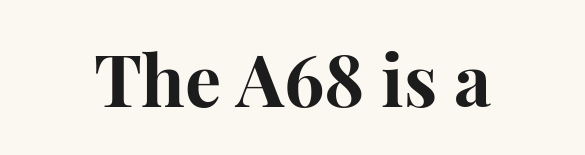
The image shows 72 px bold serif type, upright; set normal letter spacing, not underlined; high stroke contrast and a medium x-height.
